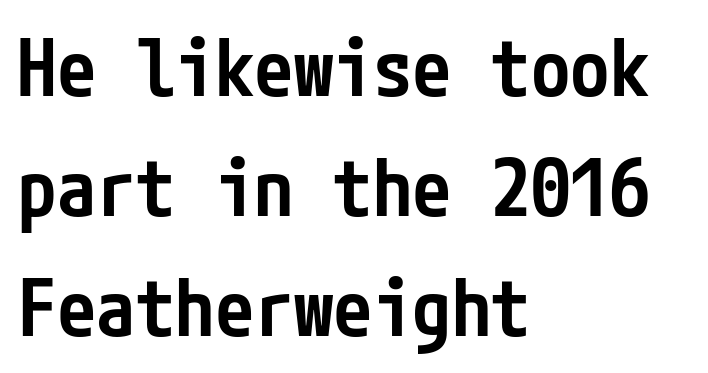
The image shows 79 px semibold, condensed sans-serif type, upright; set left-aligned, normal line spacing (1.52x), normal letter spacing, not underlined; low stroke contrast and a medium x-height.
